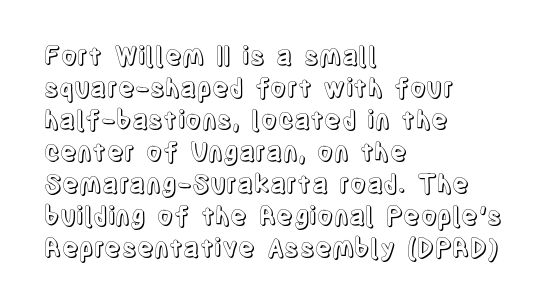
Q: Is the text italic (slanted)? A: No, it is upright.
Q: Is the text underlined? A: No.
Q: How is the paragraph aligned? A: Left-aligned.
Q: Is the spacing between letters normal or unusually wide? A: Normal.
Q: Is the spacing between lines tight, normal or loose? A: Normal.
